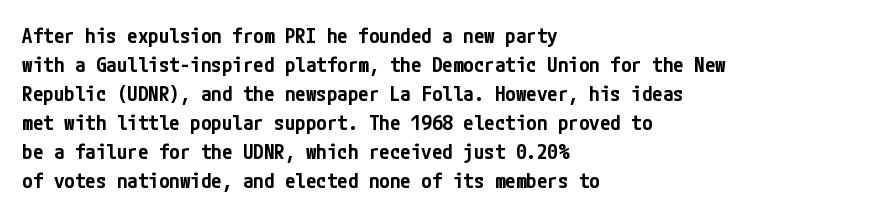
Q: Is the text bold? A: Semi-bold.
Q: Is the text italic (slanted)? A: No, it is upright.
Q: Is the text underlined? A: No.
Q: How is the paragraph aligned? A: Left-aligned.
Q: Is the spacing between letters normal or unusually wide? A: Normal.
Q: Is the spacing between lines tight, normal or loose? A: Normal.
